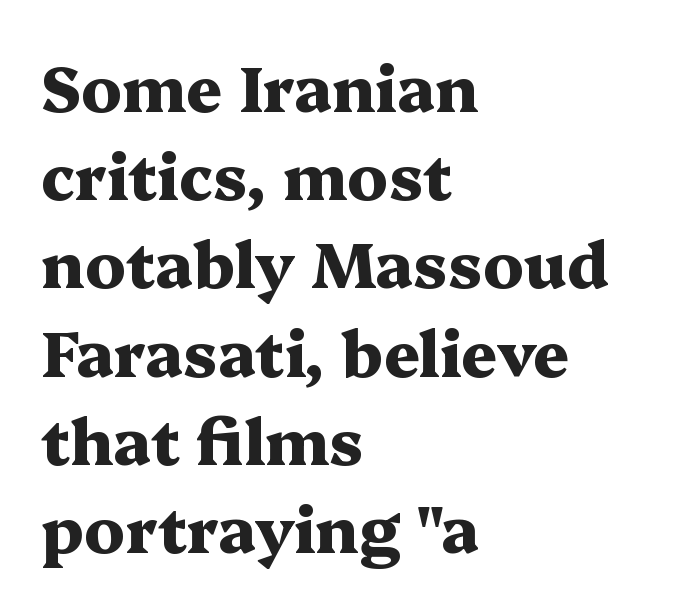
Q: Is the text bold? A: Yes.
Q: Is the text italic (slanted)? A: No, it is upright.
Q: Is the typeface a serif or a sans-serif typeface? A: Serif.
Q: Is the text underlined? A: No.
Q: How is the paragraph aligned? A: Left-aligned.
Q: Is the spacing between letters normal or unusually wide? A: Normal.
Q: Is the spacing between lines tight, normal or loose? A: Normal.
Q: Width (condensed, normal, or wide)? A: Wide.
Q: Stroke contrast? A: Medium.
Q: x-height? A: Medium.
Q: Monospaced? A: No.
